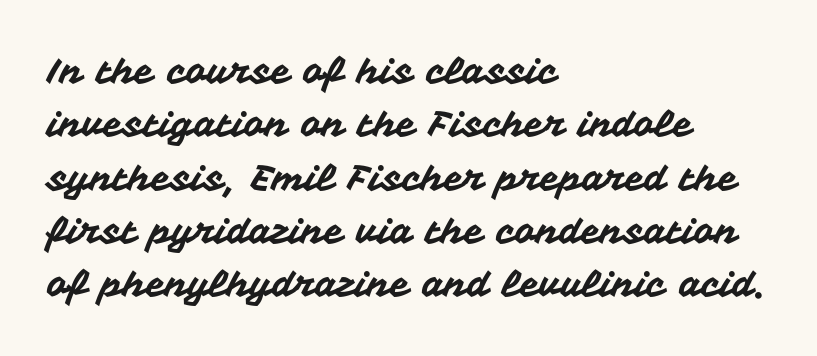
{"serif": "no", "width": "normal", "stroke_contrast": "medium", "x_height": "medium", "monospaced": "no", "underline": "no", "align": "left", "line_spacing": "normal", "line_spacing_ratio": 1.48, "letter_spacing": "normal", "letter_spacing_em": 0.0, "glyph_px": 36}
